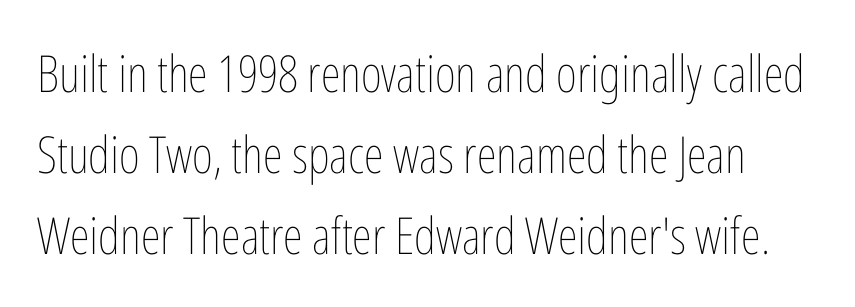
Is the stroke heavy? The answer is a plain regular-or-lighter. Baseline-to-baseline distance is the conventional proportion of letter height. The zone under the glyphs is completely vacant. You could not count columns in this text — the font is proportionally spaced.
